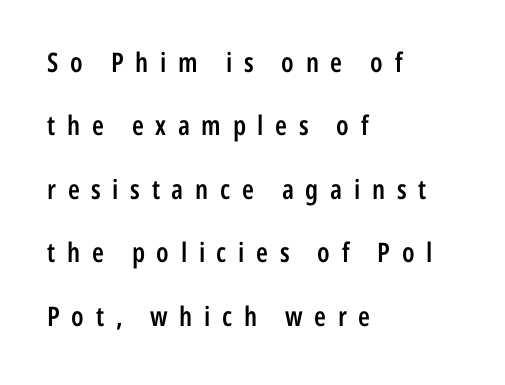
When letters stand straight like this, we call the style roman or upright. Glance below the letters and you will spot only blank space. Inter-character spacing is expanded well beyond the font's built-in metrics. These lines carry some extra weight — a demibold, not a full bold. The lines are spread far apart with generous leading.
